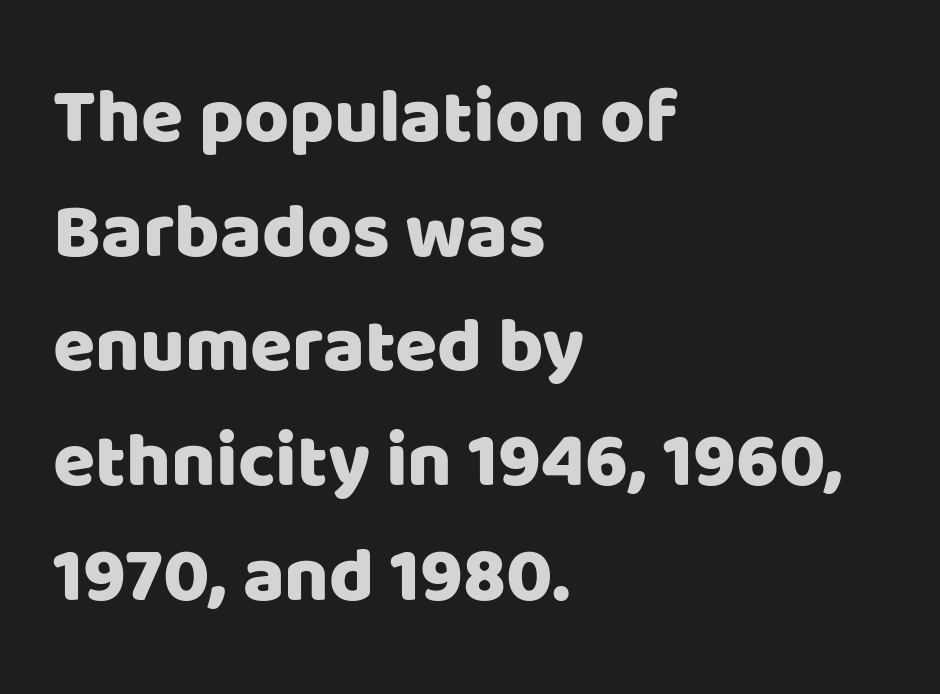
The image shows 77 px sans-serif type, upright; set left-aligned, normal line spacing (1.49x), normal letter spacing, not underlined; low stroke contrast and a large x-height.
